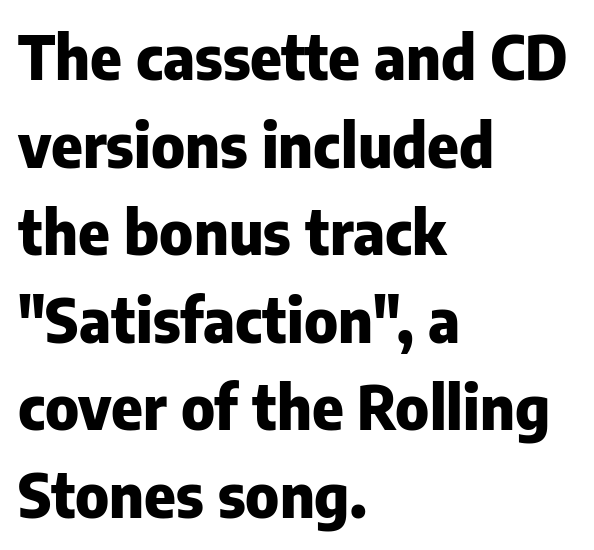
Q: Is the text bold? A: Yes.
Q: Is the text italic (slanted)? A: No, it is upright.
Q: Is the typeface a serif or a sans-serif typeface? A: Sans-serif.
Q: Is the text underlined? A: No.
Q: How is the paragraph aligned? A: Left-aligned.
Q: Is the spacing between letters normal or unusually wide? A: Normal.
Q: Is the spacing between lines tight, normal or loose? A: Normal.
Q: Width (condensed, normal, or wide)? A: Normal.
Q: Stroke contrast? A: Low.
Q: x-height? A: Medium.
Q: Monospaced? A: No.
